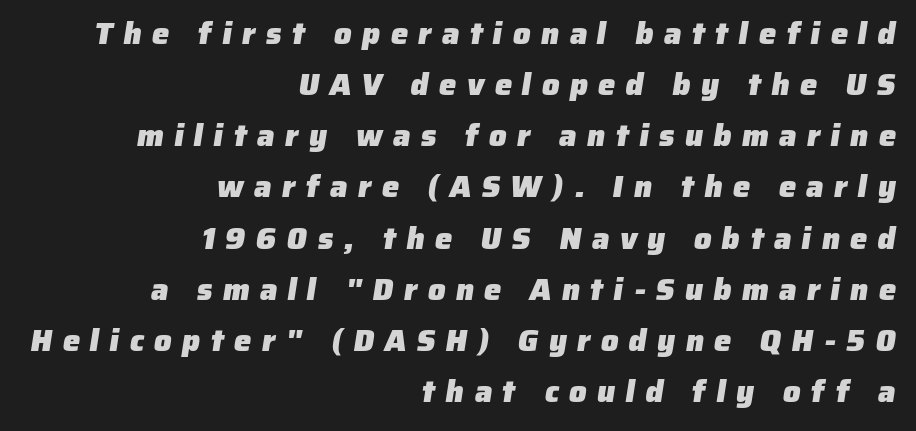
Q: Is the text bold? A: Yes.
Q: Is the typeface a serif or a sans-serif typeface? A: Sans-serif.
Q: Is the text underlined? A: No.
Q: How is the paragraph aligned? A: Right-aligned.
Q: Is the spacing between letters normal or unusually wide? A: Unusually wide.
Q: Is the spacing between lines tight, normal or loose? A: Normal.
Q: Width (condensed, normal, or wide)? A: Normal.
Q: Stroke contrast? A: Low.
Q: x-height? A: Medium.
Q: Monospaced? A: No.
